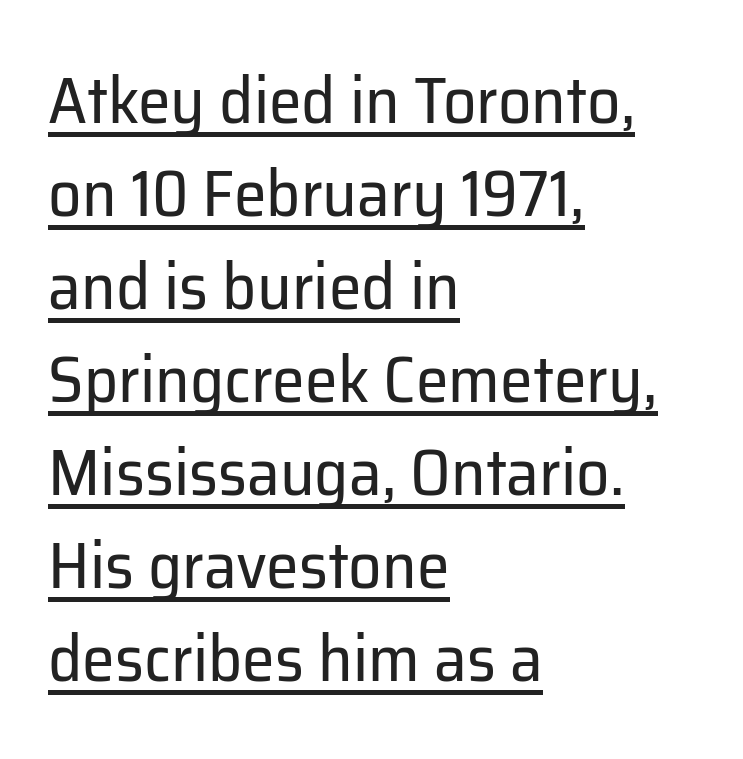
Does a line run under the words? Yes, clearly. Whoever set this chose a conventional vertical rhythm. Nobody touched the tracking dial on this one. Is there any slant? The stems are plumb. The letters advance in unequal steps, a hallmark of proportional type. Casual observation: everything's shoved over to the left.
